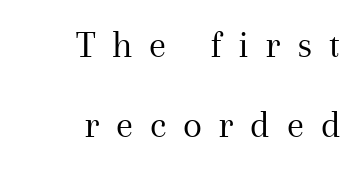
Q: Is the text bold? A: No.
Q: Is the text italic (slanted)? A: No, it is upright.
Q: Is the typeface a serif or a sans-serif typeface? A: Serif.
Q: Is the text underlined? A: No.
Q: How is the paragraph aligned? A: Right-aligned.
Q: Is the spacing between letters normal or unusually wide? A: Unusually wide.
Q: Is the spacing between lines tight, normal or loose? A: Loose.
Q: Width (condensed, normal, or wide)? A: Normal.
Q: Stroke contrast? A: Medium.
Q: x-height? A: Medium.
Q: Monospaced? A: No.
